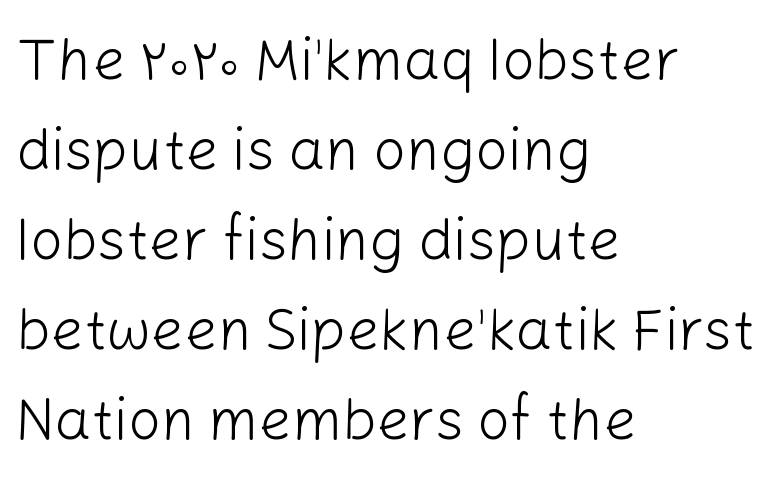
{"serif": "no", "italic": "no", "bold": "no", "weight": "light", "width": "normal", "stroke_contrast": "low", "x_height": "medium", "monospaced": "no", "underline": "no", "align": "left", "line_spacing": "normal", "line_spacing_ratio": 1.55, "letter_spacing": "normal", "letter_spacing_em": 0.0, "glyph_px": 58}
